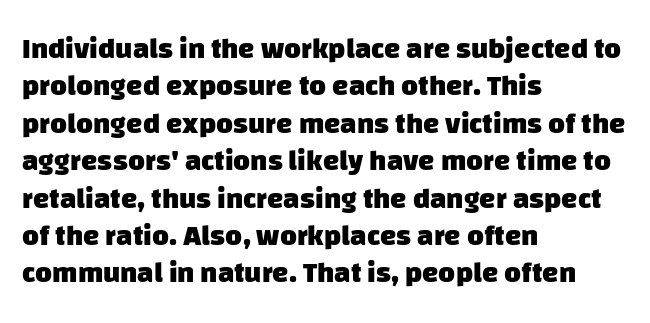
Does extra space separate the letters? No, they use regular spacing. The space beneath each line is pristine and unruled. The glyphs in this specimen are sans serif. The designer left line spacing at the default. These lines stack with their left ends in a neat column. Here the designer chose a conventional face with non-uniform glyph widths.
